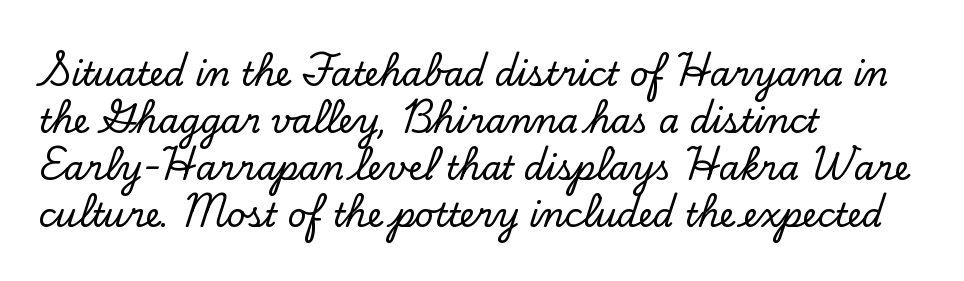
Q: Is the text italic (slanted)? A: Yes.
Q: Is the typeface a serif or a sans-serif typeface? A: Serif.
Q: Is the text underlined? A: No.
Q: How is the paragraph aligned? A: Left-aligned.
Q: Is the spacing between letters normal or unusually wide? A: Normal.
Q: Is the spacing between lines tight, normal or loose? A: Normal.
Q: Width (condensed, normal, or wide)? A: Normal.
Q: Stroke contrast? A: Low.
Q: x-height? A: Small.
Q: Monospaced? A: No.
